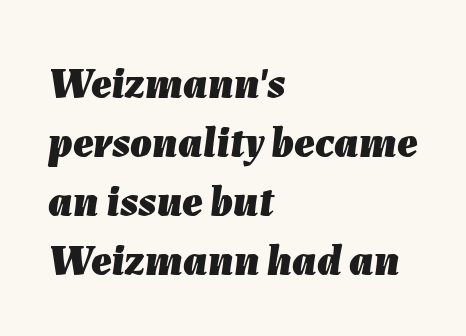
{"italic": "yes", "lean": "right", "slant_degrees": 7, "bold": "yes", "weight": "heavy", "width": "normal", "stroke_contrast": "low", "x_height": "medium", "monospaced": "no", "underline": "no", "align": "left", "line_spacing": "normal", "line_spacing_ratio": 1.37, "letter_spacing": "normal", "letter_spacing_em": 0.0, "glyph_px": 43}
